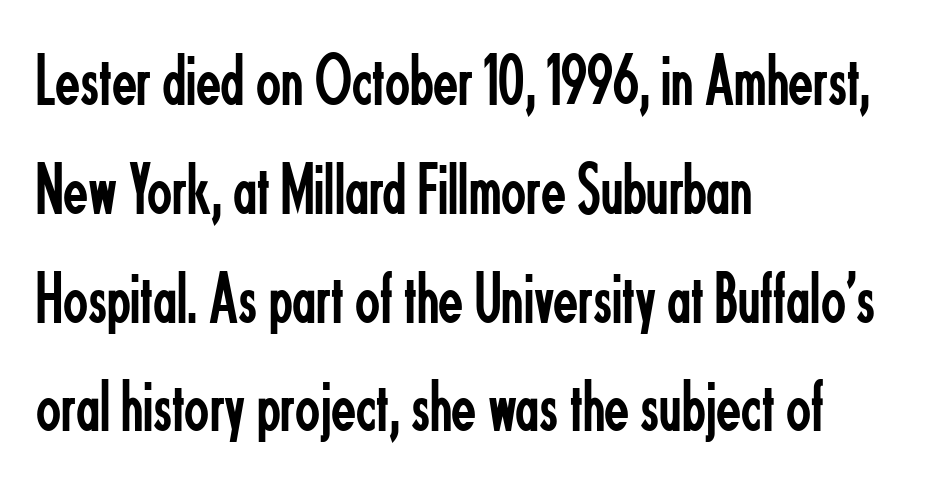
Q: Is the text bold? A: No.
Q: Is the text italic (slanted)? A: No, it is upright.
Q: Is the typeface a serif or a sans-serif typeface? A: Sans-serif.
Q: Is the text underlined? A: No.
Q: How is the paragraph aligned? A: Left-aligned.
Q: Is the spacing between letters normal or unusually wide? A: Normal.
Q: Is the spacing between lines tight, normal or loose? A: Normal.
Q: Width (condensed, normal, or wide)? A: Condensed.
Q: Stroke contrast? A: Low.
Q: x-height? A: Small.
Q: Monospaced? A: No.
